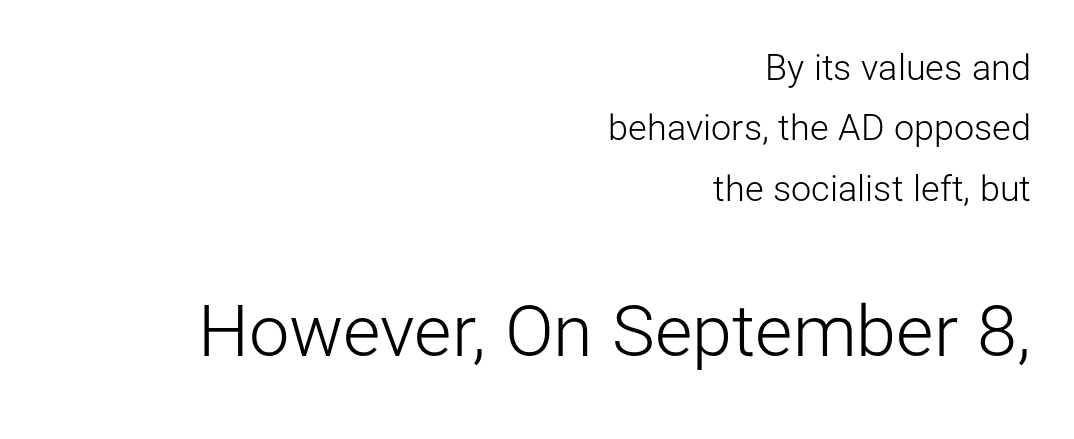
{"serif": "no", "italic": "no", "bold": "no", "weight": "light", "width": "normal", "stroke_contrast": "low", "x_height": "medium", "monospaced": "no", "underline": "no", "align": "right", "line_spacing": "normal", "line_spacing_ratio": 1.68, "letter_spacing": "normal", "letter_spacing_em": 0.0, "larger_block": "second", "size_ratio": 2.0, "glyph_px": 72}
